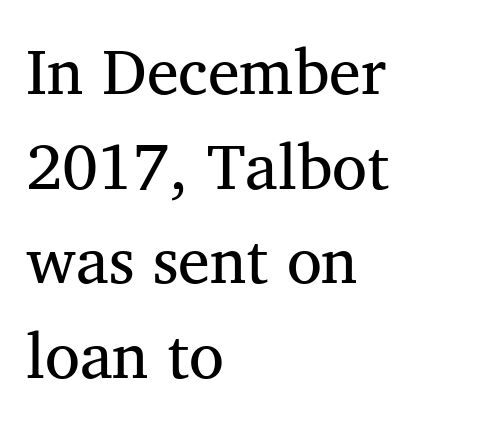
Rendered with straight, roman letterforms. Bold? No — there's no thickening of the strokes. The gap between lines stays unmarked. The passage shown is typed in a proportional face where columns would drift. Unlike a clean sans, this face finishes its strokes with serifs. Students, observe: this is what conventionally led text looks like.
